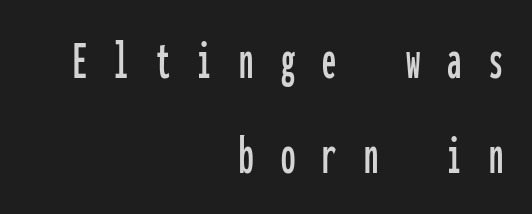
Q: Is the text italic (slanted)? A: No, it is upright.
Q: Is the typeface a serif or a sans-serif typeface? A: Sans-serif.
Q: Is the text underlined? A: No.
Q: How is the paragraph aligned? A: Right-aligned.
Q: Is the spacing between letters normal or unusually wide? A: Unusually wide.
Q: Is the spacing between lines tight, normal or loose? A: Normal.
Q: Width (condensed, normal, or wide)? A: Condensed.
Q: Stroke contrast? A: Low.
Q: x-height? A: Medium.
Q: Monospaced? A: Yes.
